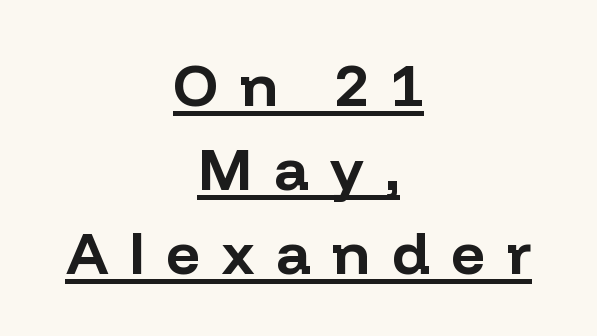
{"serif": "no", "italic": "no", "bold": "yes", "weight": "bold", "width": "normal", "stroke_contrast": "low", "x_height": "medium", "monospaced": "no", "underline": "yes", "align": "center", "line_spacing": "normal", "line_spacing_ratio": 1.42, "letter_spacing": "wide", "letter_spacing_em": 0.36, "glyph_px": 59}
